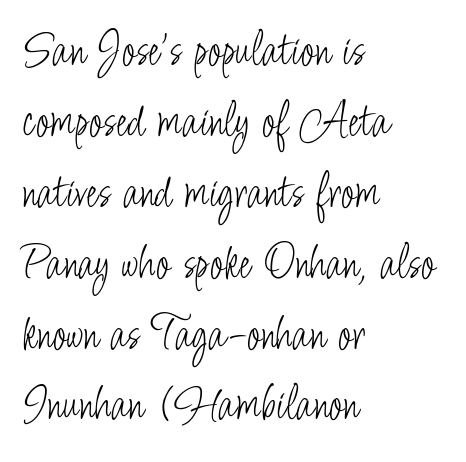
{"serif": "no", "bold": "no", "weight": "light", "width": "condensed", "stroke_contrast": "low", "x_height": "small", "monospaced": "no", "underline": "no", "align": "left", "line_spacing": "normal", "line_spacing_ratio": 1.39, "letter_spacing": "normal", "letter_spacing_em": 0.0, "glyph_px": 51}
